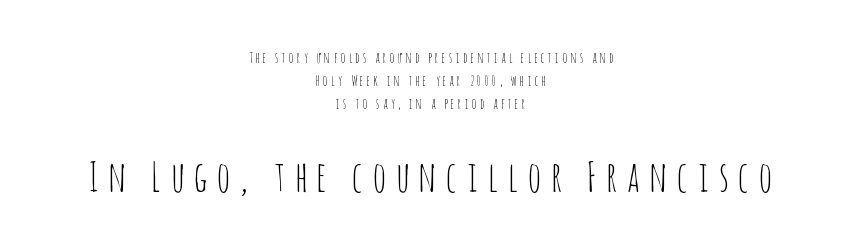
Q: Is the text bold? A: No.
Q: Is the text italic (slanted)? A: No, it is upright.
Q: Is the typeface a serif or a sans-serif typeface? A: Sans-serif.
Q: Is the text underlined? A: No.
Q: How is the paragraph aligned? A: Centered.
Q: Is the spacing between letters normal or unusually wide? A: Unusually wide.
Q: Is the spacing between lines tight, normal or loose? A: Normal.
Q: Which block of text is set in a larger size, the first (top) or the second (bottom)? A: The second (bottom) one.
Q: Width (condensed, normal, or wide)? A: Condensed.
Q: Stroke contrast? A: Low.
Q: x-height? A: Large.
Q: Monospaced? A: No.
